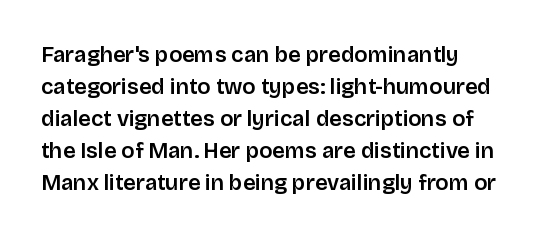
Check the space under the baseline: it is left empty. Style check: upright. The sample has been set in demibold, a notch under bold. Words appear dense and cohesive because spacing is normal. In terms of leading, this rendering sits right in the middle. Where is the straight margin? On the left.
